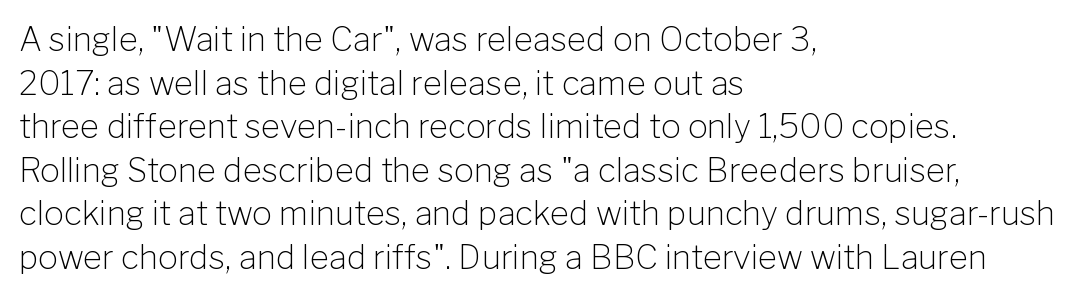
{"serif": "no", "italic": "no", "bold": "no", "weight": "light", "width": "normal", "stroke_contrast": "low", "x_height": "medium", "monospaced": "no", "underline": "no", "align": "left", "line_spacing": "normal", "line_spacing_ratio": 1.32, "letter_spacing": "normal", "letter_spacing_em": 0.0, "glyph_px": 33}
